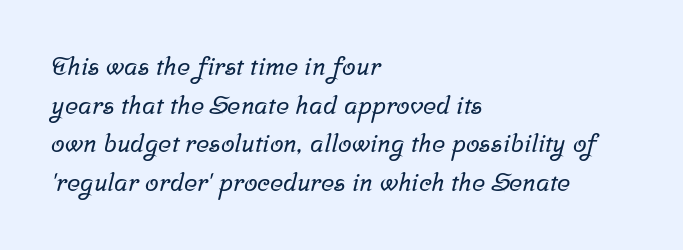
Q: Is the text underlined? A: No.
Q: How is the paragraph aligned? A: Left-aligned.
Q: Is the spacing between letters normal or unusually wide? A: Normal.
Q: Is the spacing between lines tight, normal or loose? A: Normal.
